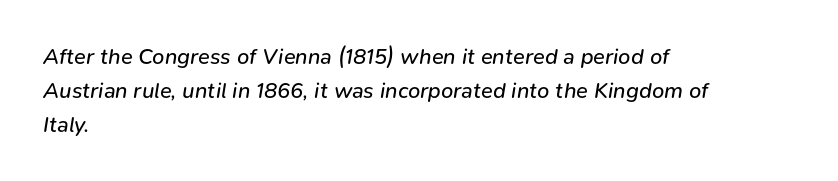
{"italic": "yes", "lean": "right", "slant_degrees": 9, "bold": "no", "underline": "no", "align": "left", "line_spacing": "normal", "line_spacing_ratio": 1.54, "letter_spacing": "normal", "letter_spacing_em": 0.0, "glyph_px": 22}
